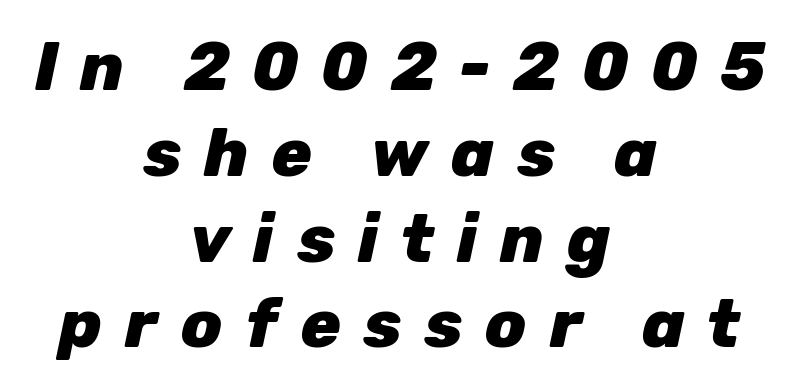
Q: Is the text bold? A: Yes.
Q: Is the text italic (slanted)? A: Yes, it leans right by about 12 degrees.
Q: Is the text underlined? A: No.
Q: How is the paragraph aligned? A: Centered.
Q: Is the spacing between letters normal or unusually wide? A: Unusually wide.
Q: Is the spacing between lines tight, normal or loose? A: Normal.
Q: Width (condensed, normal, or wide)? A: Normal.
Q: Stroke contrast? A: Low.
Q: x-height? A: Medium.
Q: Monospaced? A: No.
